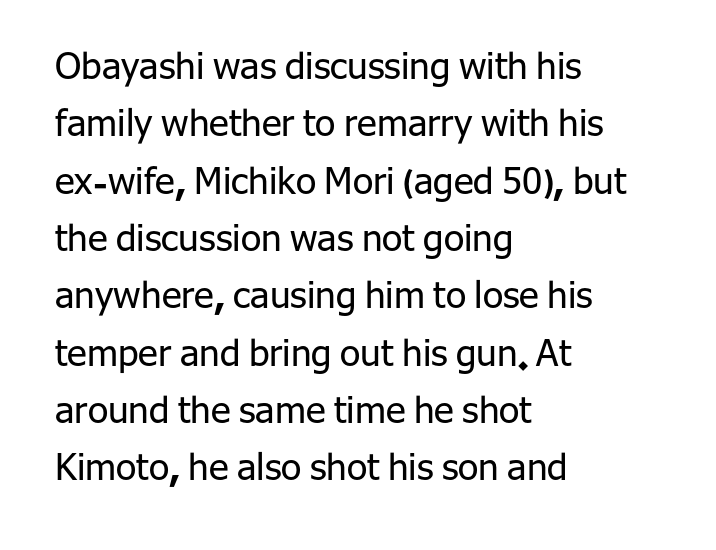
Q: Is the text bold? A: No.
Q: Is the text italic (slanted)? A: No, it is upright.
Q: Is the typeface a serif or a sans-serif typeface? A: Sans-serif.
Q: Is the text underlined? A: No.
Q: How is the paragraph aligned? A: Left-aligned.
Q: Is the spacing between letters normal or unusually wide? A: Normal.
Q: Is the spacing between lines tight, normal or loose? A: Normal.
Q: Width (condensed, normal, or wide)? A: Normal.
Q: Stroke contrast? A: Low.
Q: x-height? A: Medium.
Q: Monospaced? A: No.
